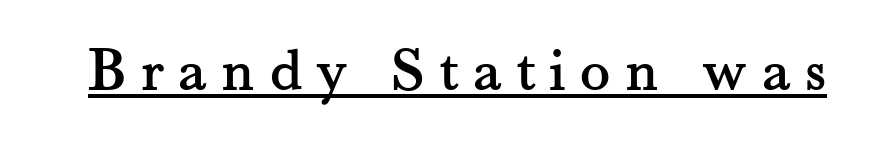
Q: Is the text italic (slanted)? A: No, it is upright.
Q: Is the typeface a serif or a sans-serif typeface? A: Serif.
Q: Is the text underlined? A: Yes.
Q: Is the spacing between letters normal or unusually wide? A: Unusually wide.
Q: Width (condensed, normal, or wide)? A: Normal.
Q: Stroke contrast? A: Medium.
Q: x-height? A: Small.
Q: Monospaced? A: No.
